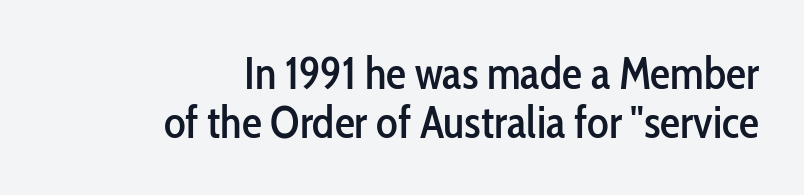
Q: Is the text italic (slanted)? A: No, it is upright.
Q: Is the typeface a serif or a sans-serif typeface? A: Sans-serif.
Q: Is the text underlined? A: No.
Q: How is the paragraph aligned? A: Right-aligned.
Q: Is the spacing between letters normal or unusually wide? A: Normal.
Q: Is the spacing between lines tight, normal or loose? A: Tight.
Q: Width (condensed, normal, or wide)? A: Condensed.
Q: Stroke contrast? A: Low.
Q: x-height? A: Medium.
Q: Monospaced? A: No.
